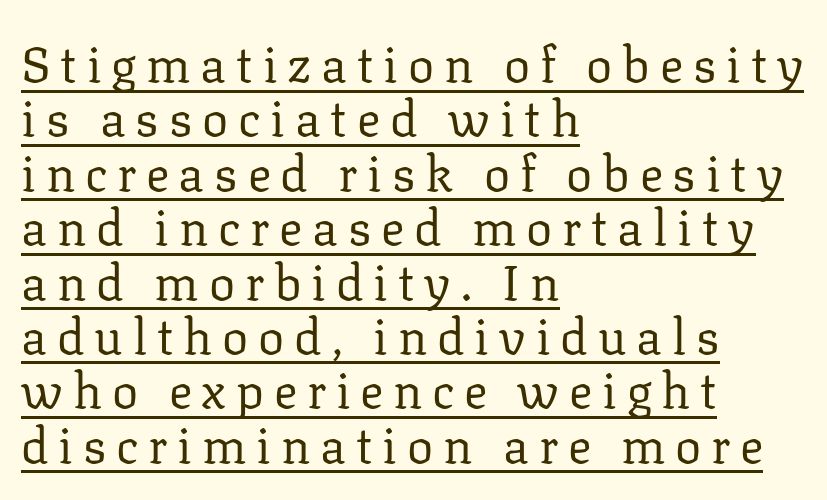
Q: Is the text bold? A: No.
Q: Is the text italic (slanted)? A: No, it is upright.
Q: Is the typeface a serif or a sans-serif typeface? A: Serif.
Q: Is the text underlined? A: Yes.
Q: How is the paragraph aligned? A: Left-aligned.
Q: Is the spacing between letters normal or unusually wide? A: Unusually wide.
Q: Is the spacing between lines tight, normal or loose? A: Tight.
Q: Width (condensed, normal, or wide)? A: Normal.
Q: Stroke contrast? A: Low.
Q: x-height? A: Medium.
Q: Monospaced? A: No.
